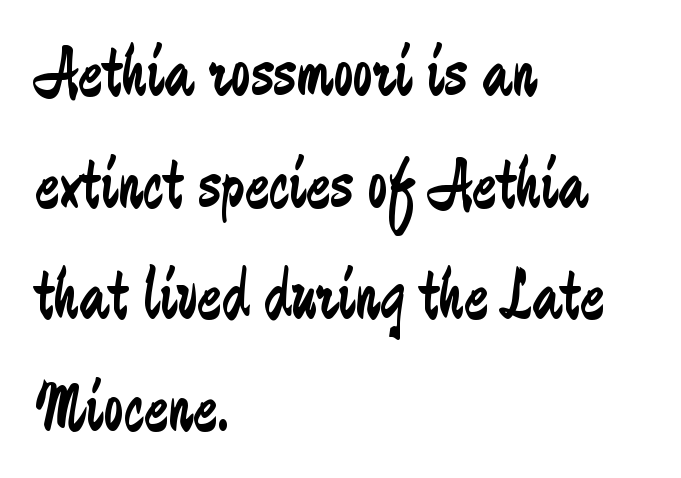
{"serif": "no", "bold": "no", "weight": "regular", "width": "condensed", "stroke_contrast": "low", "x_height": "medium", "monospaced": "no", "underline": "no", "align": "left", "line_spacing": "normal", "line_spacing_ratio": 1.55, "letter_spacing": "normal", "letter_spacing_em": 0.0, "glyph_px": 72}
